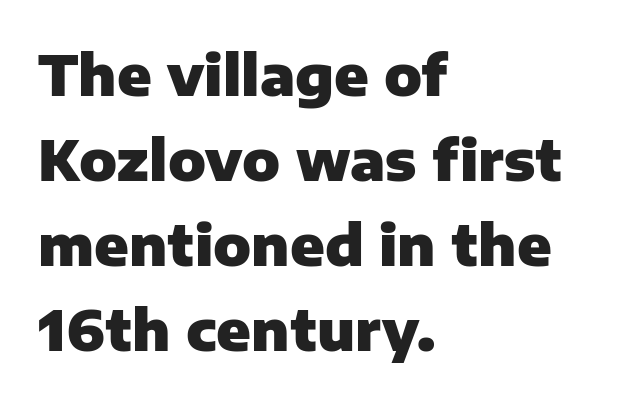
The image shows 56 px heavy sans-serif type, upright; set left-aligned, normal line spacing (1.52x), normal letter spacing, not underlined; low stroke contrast and a medium x-height.
